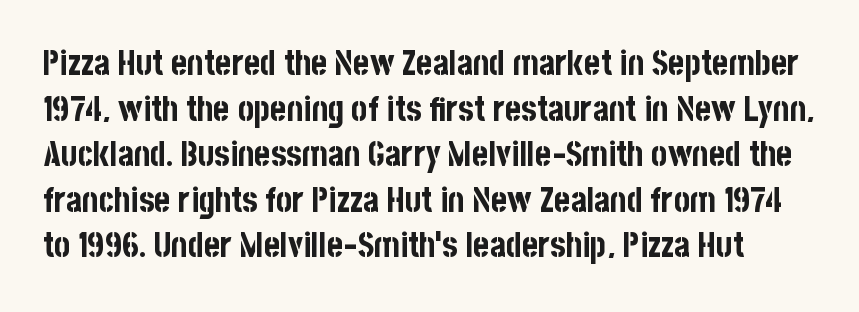
Note the varied advance widths — an 'i' is clearly narrower than an 'm'. Grotesque or geometric, the face here clearly has no serifs. Nobody drew a line under any word here. Italic: no, the glyphs are upright roman. A normal amount of white space separates one row of letters from the next.
